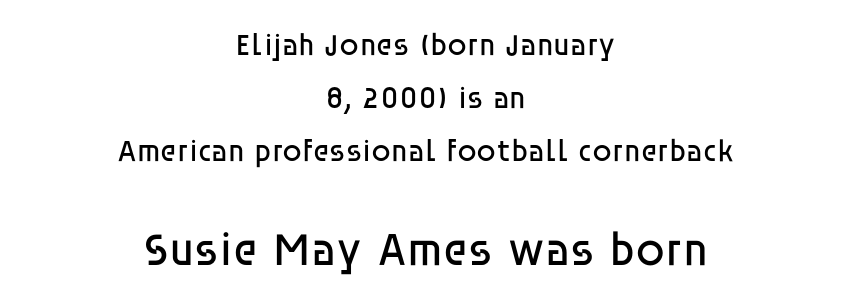
The image shows 47 px regular-weight sans-serif type, upright; set centered, line spacing 1.71x, normal letter spacing, not underlined; the second (bottom) block is 1.52x larger; low stroke contrast and a large x-height.
